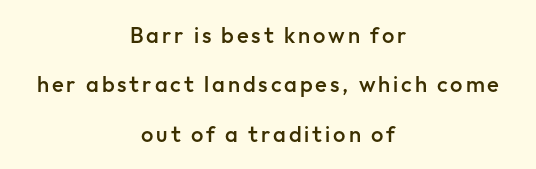
{"italic": "no", "bold": "semi", "underline": "no", "align": "center", "line_spacing": "loose", "line_spacing_ratio": 2.24, "glyph_px": 22}
